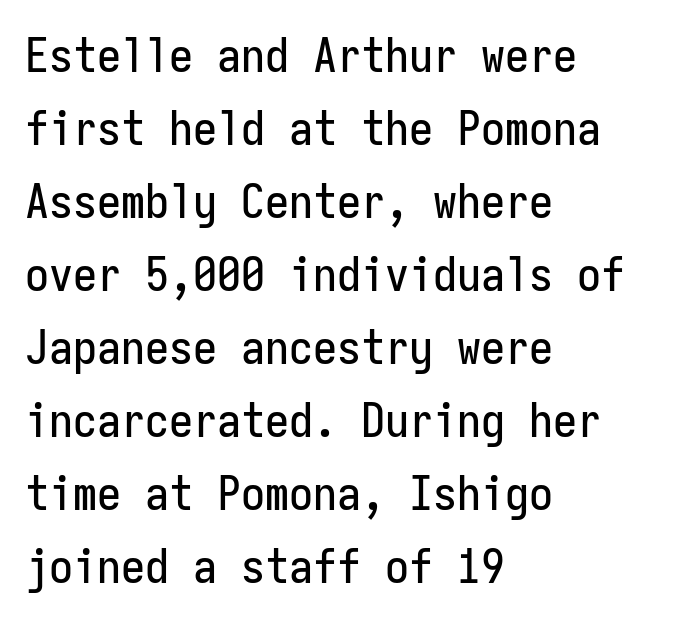
{"serif": "no", "italic": "no", "width": "condensed", "stroke_contrast": "low", "x_height": "medium", "monospaced": "yes", "underline": "no", "align": "left", "line_spacing": "normal", "line_spacing_ratio": 1.52, "letter_spacing": "normal", "letter_spacing_em": 0.0, "glyph_px": 48}
